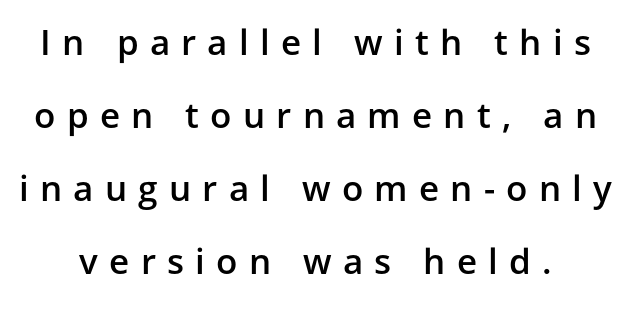
The image shows 35 px semibold sans-serif type, upright; set loose line spacing (2.09x), unusually wide letter spacing (+0.32 em), not underlined; low stroke contrast and a medium x-height.
